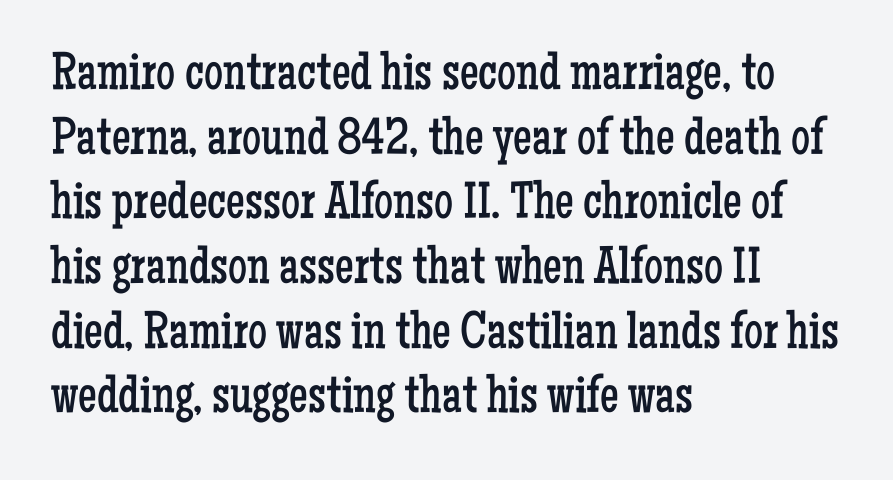
The image shows 53 px regular-weight, condensed serif type, upright; set left-aligned, line spacing 1.22x, normal letter spacing, not underlined; low stroke contrast and a medium x-height.
